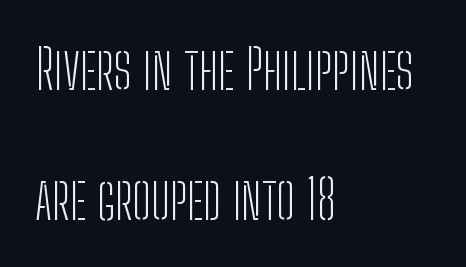
The image shows 55 px light, condensed sans-serif type, upright; set left-aligned, loose line spacing (2.36x), normal letter spacing, not underlined; low stroke contrast and a medium x-height.
